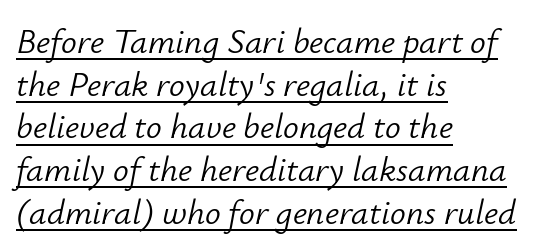
{"italic": "yes", "lean": "right", "slant_degrees": 12, "bold": "no", "weight": "light", "width": "normal", "stroke_contrast": "low", "x_height": "small", "monospaced": "no", "underline": "yes", "align": "left", "line_spacing_ratio": 1.22, "letter_spacing": "normal", "letter_spacing_em": 0.0, "glyph_px": 35}
